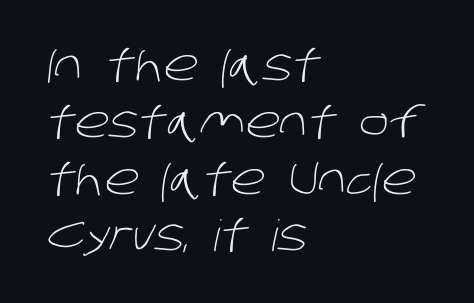
{"serif": "no", "bold": "no", "weight": "light", "width": "normal", "stroke_contrast": "low", "x_height": "large", "monospaced": "no", "underline": "no", "align": "left", "line_spacing": "normal", "line_spacing_ratio": 1.32, "letter_spacing": "normal", "letter_spacing_em": 0.0, "glyph_px": 43}
